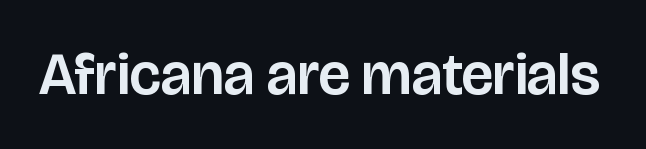
{"serif": "no", "italic": "no", "width": "normal", "stroke_contrast": "low", "x_height": "large", "monospaced": "no", "underline": "no", "letter_spacing": "normal", "letter_spacing_em": 0.0, "glyph_px": 59}
